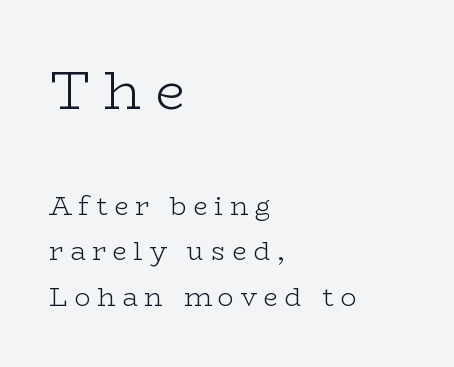
Q: Is the text bold? A: No.
Q: Is the text italic (slanted)? A: No, it is upright.
Q: Is the typeface a serif or a sans-serif typeface? A: Serif.
Q: Is the text underlined? A: No.
Q: How is the paragraph aligned? A: Left-aligned.
Q: Is the spacing between letters normal or unusually wide? A: Unusually wide.
Q: Which block of text is set in a larger size, the first (top) or the second (bottom)? A: The first (top) one.
Q: Width (condensed, normal, or wide)? A: Wide.
Q: Stroke contrast? A: Low.
Q: x-height? A: Medium.
Q: Monospaced? A: No.
